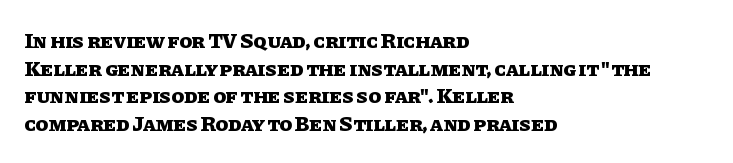
The image shows 21 px bold type, upright; set left-aligned, normal line spacing (1.32x), normal letter spacing, not underlined.
